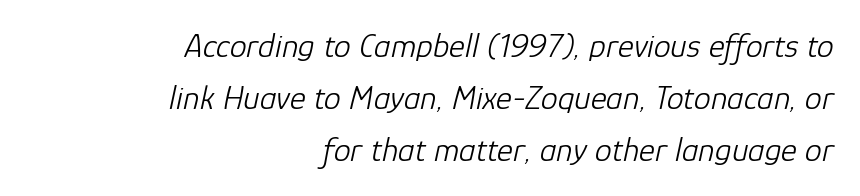
The image shows 34 px light type, italic (leaning right); set right-aligned, normal line spacing (1.53x), normal letter spacing, not underlined; low stroke contrast and a medium x-height.
